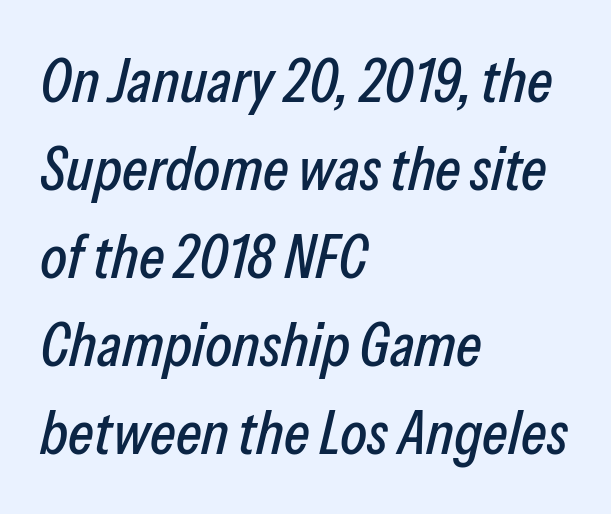
The image shows 62 px condensed type, italic (leaning right); set left-aligned, normal line spacing (1.42x), normal letter spacing, not underlined; low stroke contrast and a medium x-height.
